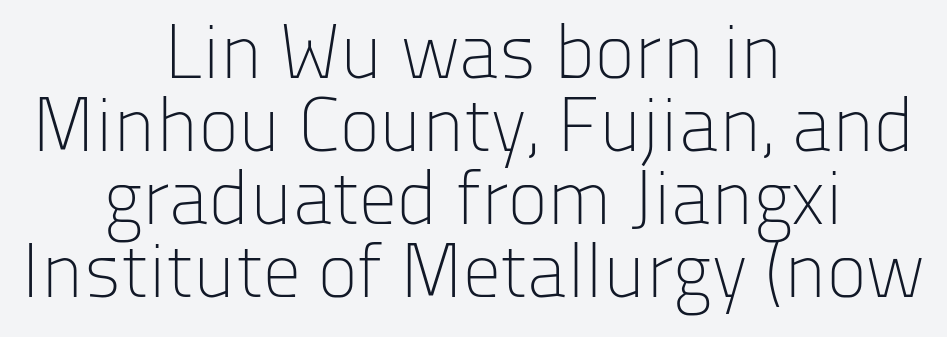
{"serif": "no", "italic": "no", "bold": "no", "weight": "light", "width": "normal", "stroke_contrast": "low", "x_height": "medium", "monospaced": "no", "underline": "no", "align": "center", "line_spacing": "tight", "line_spacing_ratio": 0.96, "letter_spacing": "normal", "letter_spacing_em": 0.0, "glyph_px": 76}
